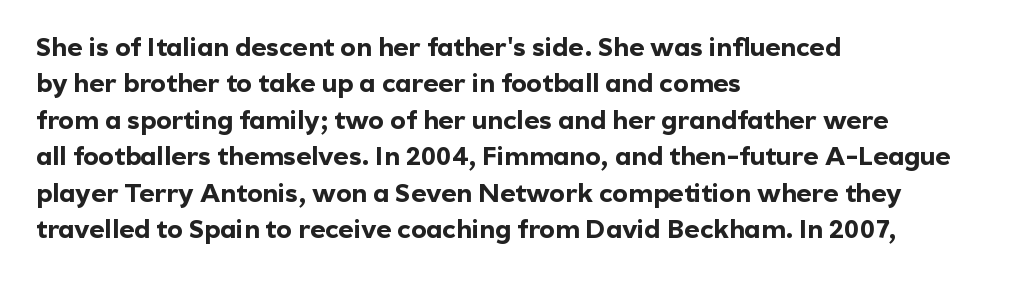
Characters remain perfectly vertical along every line. The passage is arranged the way most books set body copy — flush left. These lines sit exactly where default settings would place them. Nobody touched the tracking dial on this one. Descender tails drop into unmarked territory. Is the type bold? Yes — the strokes are clearly thick and heavy.
